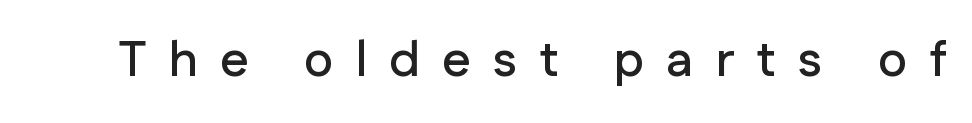
{"serif": "no", "italic": "no", "width": "normal", "stroke_contrast": "low", "x_height": "medium", "monospaced": "no", "underline": "no", "letter_spacing": "wide", "letter_spacing_em": 0.44, "glyph_px": 50}
